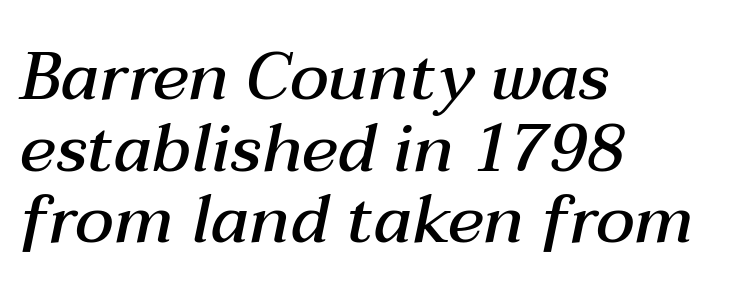
Q: Is the text bold? A: Semi-bold.
Q: Is the text italic (slanted)? A: Yes, it leans right by about 12 degrees.
Q: Is the text underlined? A: No.
Q: How is the paragraph aligned? A: Left-aligned.
Q: Is the spacing between letters normal or unusually wide? A: Normal.
Q: Is the spacing between lines tight, normal or loose? A: Tight.
Q: Width (condensed, normal, or wide)? A: Normal.
Q: Stroke contrast? A: Medium.
Q: x-height? A: Medium.
Q: Monospaced? A: No.
